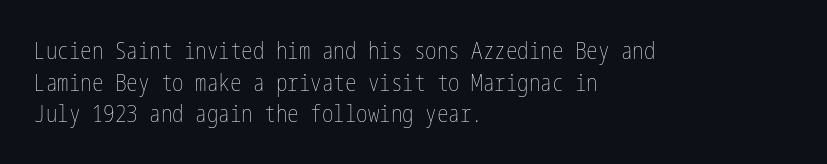
The image shows 23 px text type, upright; set left-aligned, normal line spacing (1.38x), normal letter spacing, not underlined.
